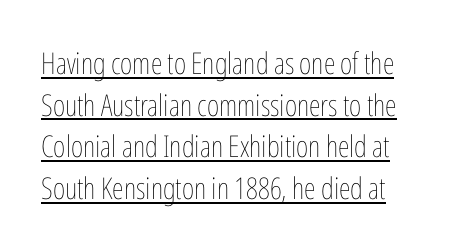
Q: Is the text bold? A: No.
Q: Is the text italic (slanted)? A: No, it is upright.
Q: Is the text underlined? A: Yes.
Q: How is the paragraph aligned? A: Left-aligned.
Q: Is the spacing between letters normal or unusually wide? A: Normal.
Q: Is the spacing between lines tight, normal or loose? A: Normal.
Q: Width (condensed, normal, or wide)? A: Condensed.
Q: Stroke contrast? A: Low.
Q: x-height? A: Medium.
Q: Monospaced? A: No.
